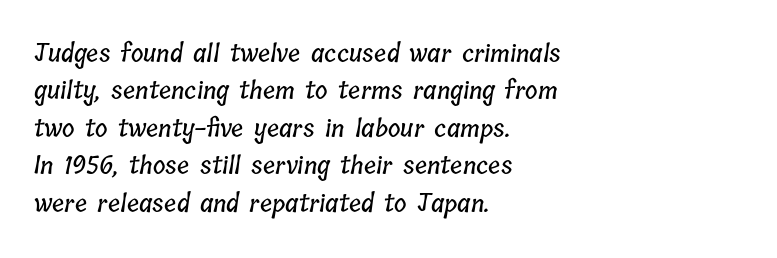
Has an underline been added? It has not. Vertical spacing — default. The lines are quadded left. No extra tracking has been applied to these lines.
